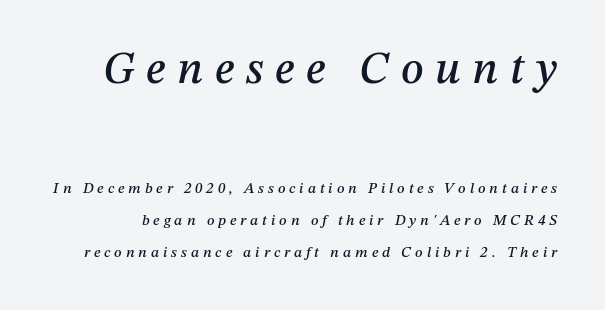
{"italic": "yes", "lean": "right", "slant_degrees": 12, "width": "normal", "stroke_contrast": "medium", "x_height": "medium", "monospaced": "no", "underline": "no", "line_spacing": "loose", "line_spacing_ratio": 2.15, "letter_spacing": "wide", "letter_spacing_em": 0.26, "larger_block": "first", "size_ratio": 3.0, "glyph_px": 45}
